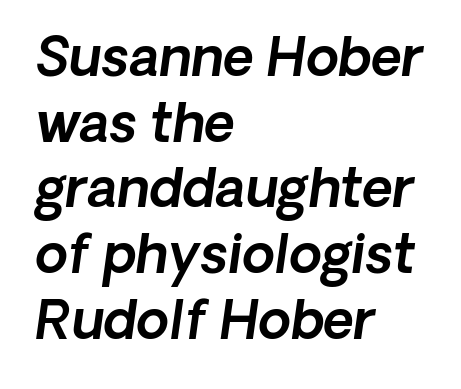
{"italic": "yes", "lean": "right", "slant_degrees": 8, "width": "normal", "x_height": "medium", "monospaced": "no", "underline": "no", "align": "left", "line_spacing_ratio": 1.24, "letter_spacing": "normal", "letter_spacing_em": 0.0, "glyph_px": 53}
